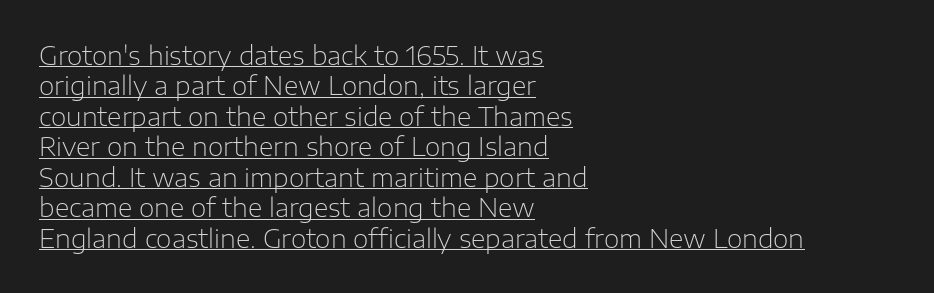
The image shows 25 px text type, upright; set left-aligned, line spacing 1.22x, normal letter spacing, underlined.
